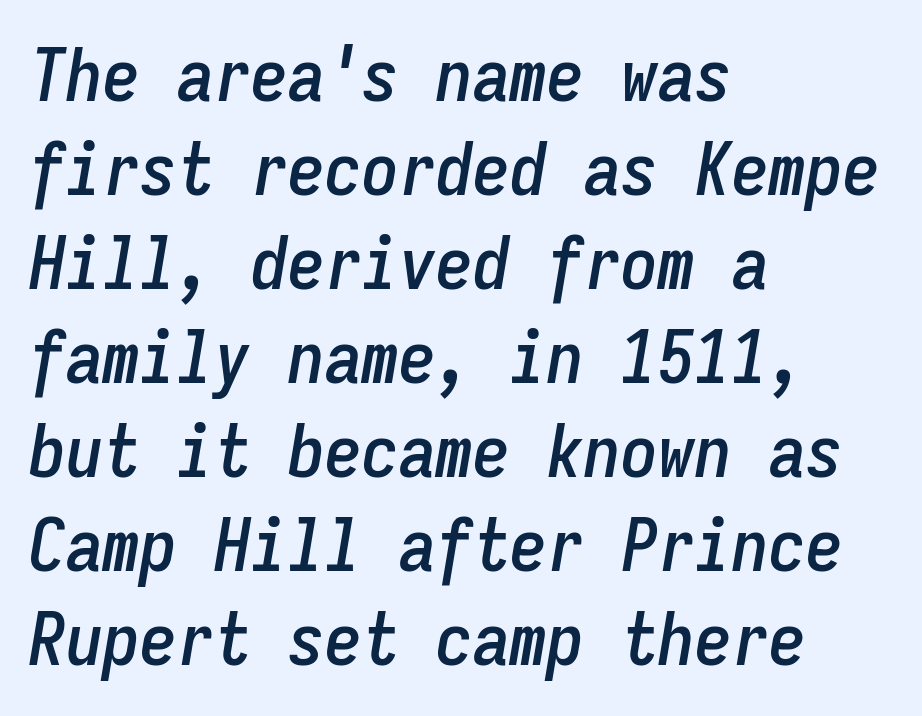
{"italic": "yes", "lean": "right", "slant_degrees": 9, "width": "condensed", "stroke_contrast": "low", "x_height": "medium", "monospaced": "yes", "underline": "no", "align": "left", "line_spacing": "normal", "line_spacing_ratio": 1.27, "letter_spacing": "normal", "letter_spacing_em": 0.0, "glyph_px": 74}
